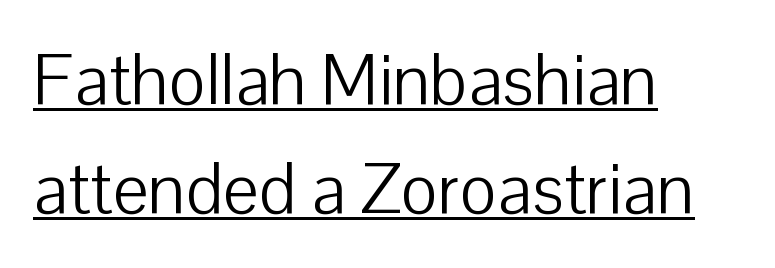
The image shows 71 px light sans-serif type, upright; set left-aligned, normal line spacing (1.54x), normal letter spacing, underlined; low stroke contrast and a medium x-height.
